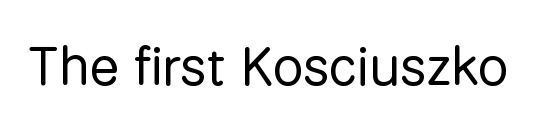
{"serif": "no", "italic": "no", "bold": "no", "weight": "regular", "width": "normal", "stroke_contrast": "low", "x_height": "medium", "monospaced": "no", "underline": "no", "letter_spacing": "normal", "letter_spacing_em": 0.0, "glyph_px": 55}
